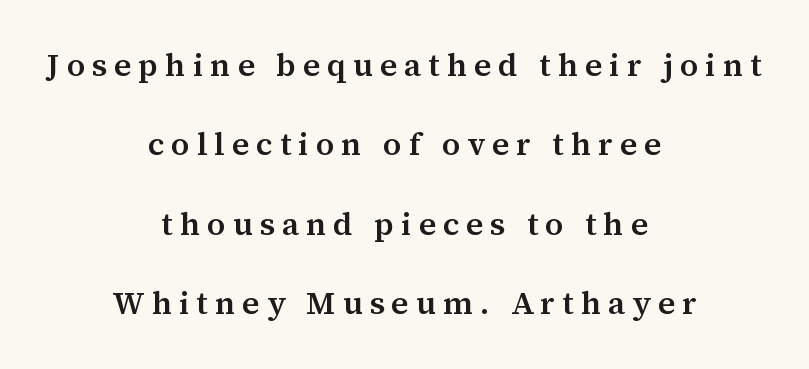
One-word summary of the alignment: center. Students, note that the glyphs here are deliberately spaced far apart. Is this a fixed-width face? No — the glyphs have proportional, varying widths. The lettering stays uniformly vertical, giving the passage a roman look. The passage shown is not underscored anywhere.
